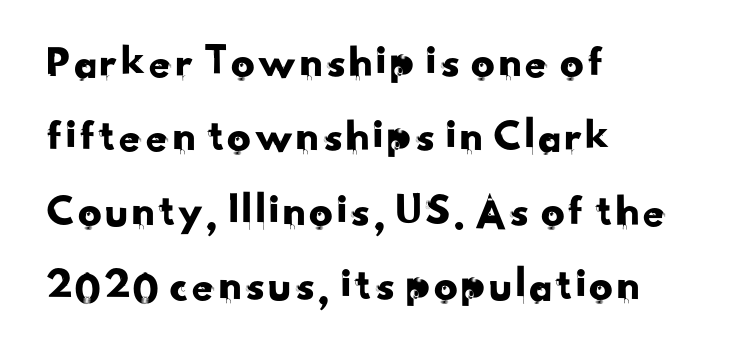
{"serif": "no", "width": "normal", "stroke_contrast": "low", "x_height": "small", "monospaced": "no", "underline": "no", "align": "left", "line_spacing": "normal", "line_spacing_ratio": 1.58, "letter_spacing": "normal", "letter_spacing_em": 0.0, "glyph_px": 47}
